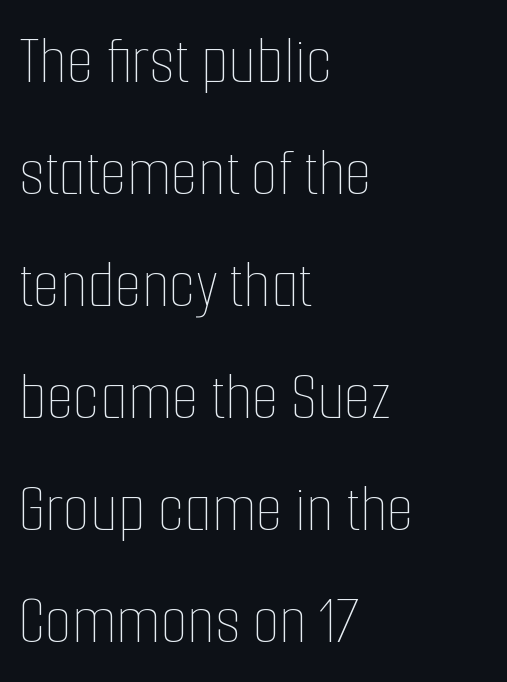
{"italic": "no", "bold": "no", "weight": "thin", "width": "condensed", "stroke_contrast": "low", "x_height": "medium", "monospaced": "no", "underline": "no", "align": "left", "line_spacing": "normal", "line_spacing_ratio": 1.6, "letter_spacing": "normal", "letter_spacing_em": 0.0, "glyph_px": 70}
